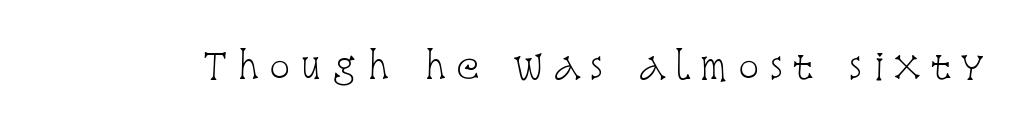
{"serif": "yes", "italic": "no", "bold": "no", "weight": "light", "width": "condensed", "stroke_contrast": "low", "x_height": "large", "monospaced": "no", "underline": "no", "letter_spacing": "wide", "letter_spacing_em": 0.28, "glyph_px": 35}
